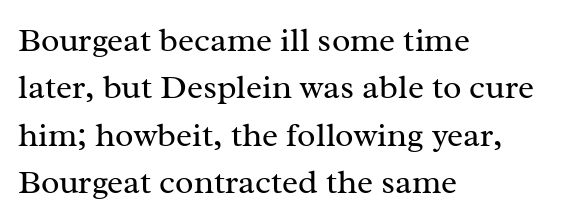
Q: Is the text bold? A: No.
Q: Is the text italic (slanted)? A: No, it is upright.
Q: Is the typeface a serif or a sans-serif typeface? A: Serif.
Q: Is the text underlined? A: No.
Q: How is the paragraph aligned? A: Left-aligned.
Q: Is the spacing between letters normal or unusually wide? A: Normal.
Q: Is the spacing between lines tight, normal or loose? A: Normal.
Q: Width (condensed, normal, or wide)? A: Normal.
Q: Stroke contrast? A: Medium.
Q: x-height? A: Medium.
Q: Monospaced? A: No.
